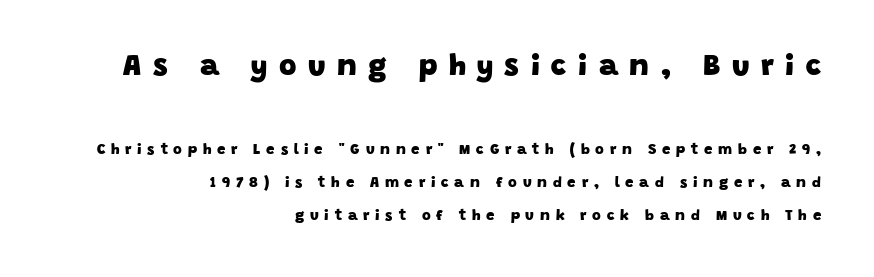
{"serif": "no", "bold": "yes", "weight": "heavy", "width": "normal", "stroke_contrast": "low", "x_height": "large", "monospaced": "no", "underline": "no", "align": "right", "line_spacing": "loose", "line_spacing_ratio": 2.2, "letter_spacing": "wide", "letter_spacing_em": 0.38, "larger_block": "first", "size_ratio": 2.0, "glyph_px": 30}
